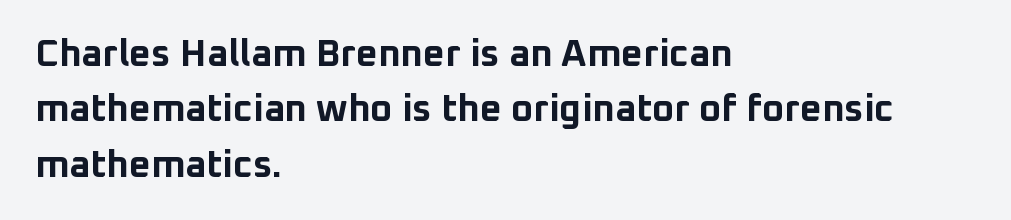
Q: Is the text bold? A: Yes.
Q: Is the text italic (slanted)? A: No, it is upright.
Q: Is the typeface a serif or a sans-serif typeface? A: Sans-serif.
Q: Is the text underlined? A: No.
Q: How is the paragraph aligned? A: Left-aligned.
Q: Is the spacing between letters normal or unusually wide? A: Normal.
Q: Is the spacing between lines tight, normal or loose? A: Normal.
Q: Width (condensed, normal, or wide)? A: Normal.
Q: Stroke contrast? A: Low.
Q: x-height? A: Medium.
Q: Monospaced? A: No.
